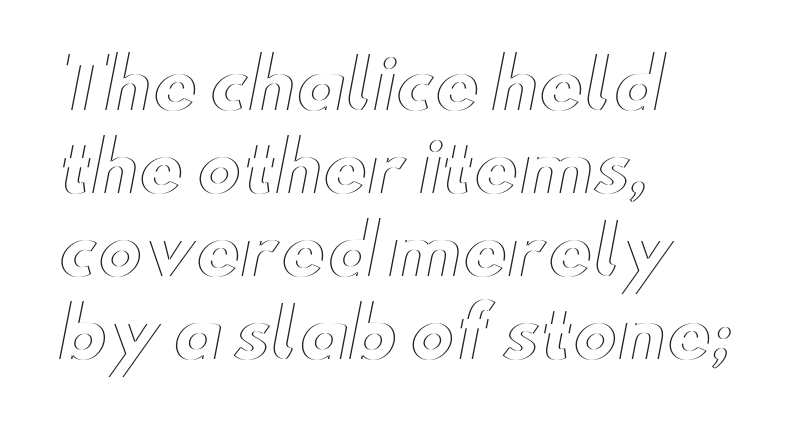
The rendering uses natural spacing where letterforms have individual widths. This rendering features lettering with no underline. Typeset ragged right — the left edge is the straight one. Between one letter and the next there's only the usual sliver of space.
